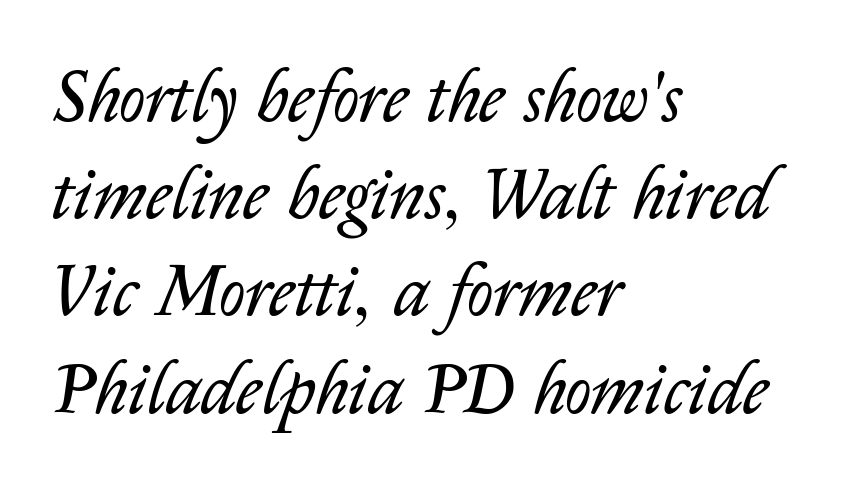
{"italic": "yes", "lean": "right", "slant_degrees": 14, "bold": "no", "weight": "regular", "width": "normal", "stroke_contrast": "low", "x_height": "medium", "monospaced": "no", "underline": "no", "align": "left", "line_spacing": "normal", "line_spacing_ratio": 1.35, "letter_spacing": "normal", "letter_spacing_em": 0.0, "glyph_px": 72}
